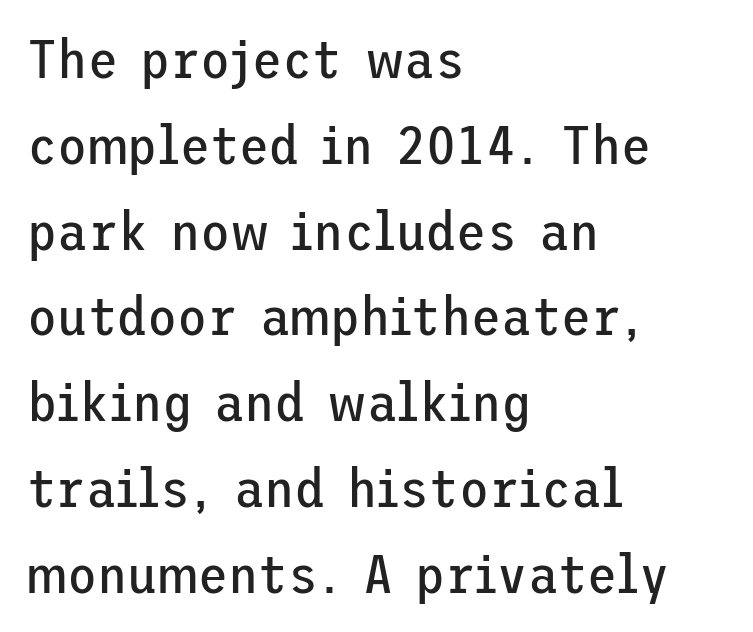
The image shows 55 px regular-weight sans-serif type, upright; set left-aligned, normal line spacing (1.56x), normal letter spacing, not underlined; low stroke contrast and a medium x-height.
